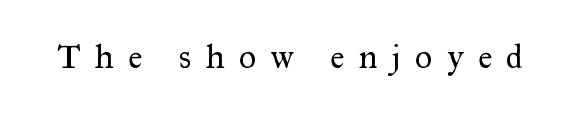
The image shows 34 px regular-weight serif type, upright; set unusually wide letter spacing (+0.43 em), not underlined; medium stroke contrast and a small x-height.
